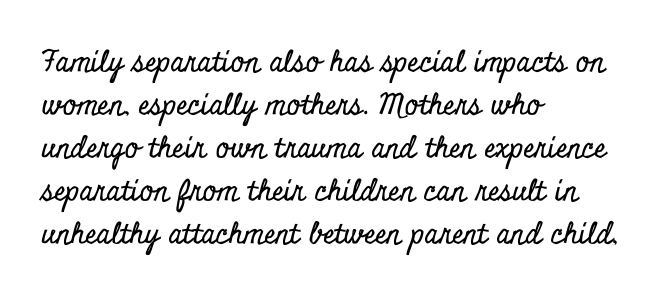
Font category for this specimen: serif. The space between consecutive lines is moderate. Spacing verdict: proportional, widths tailored to each character.
